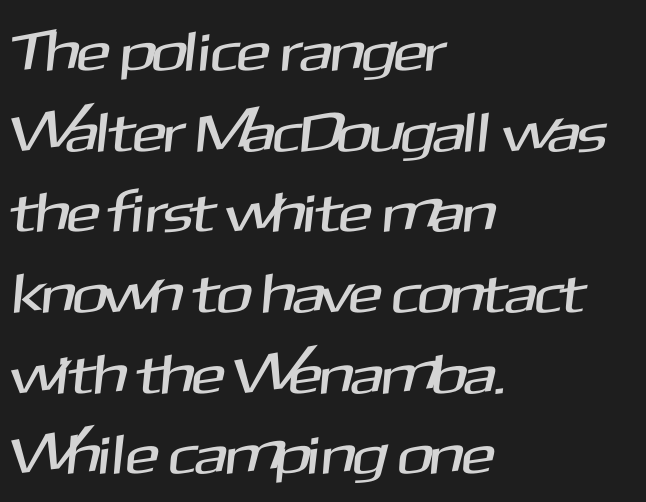
The image shows 56 px sans-serif type; set left-aligned, normal line spacing (1.44x), normal letter spacing, not underlined; medium stroke contrast and a medium x-height.
